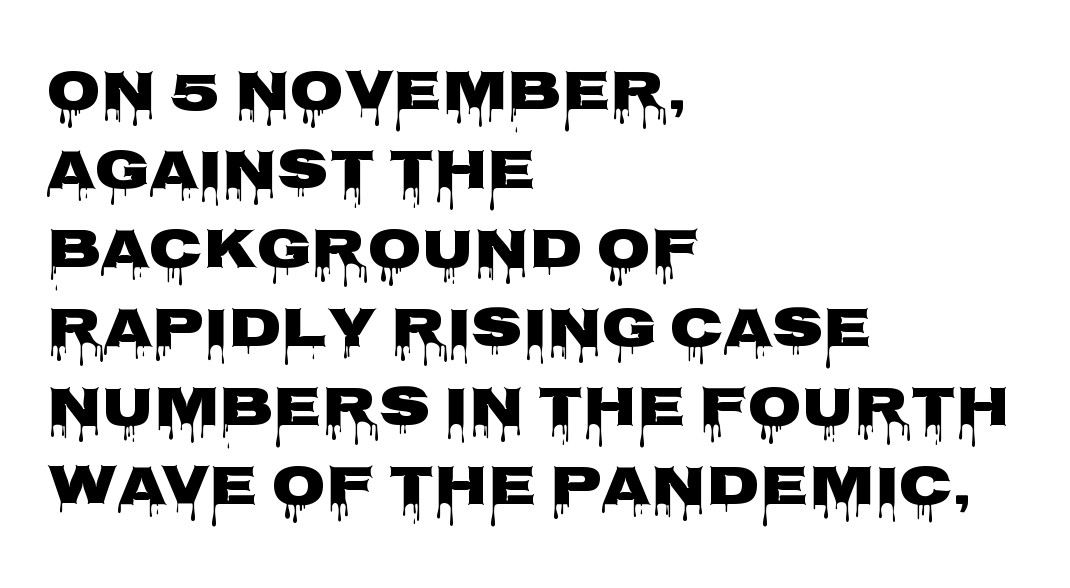
This sample has the flowing, uneven cadence of proportional lettering. Students, observe: this is what conventionally led text looks like. You can tell from the bare stems that sans-serif type was used. The line texture is even and compact thanks to regular tracking.
